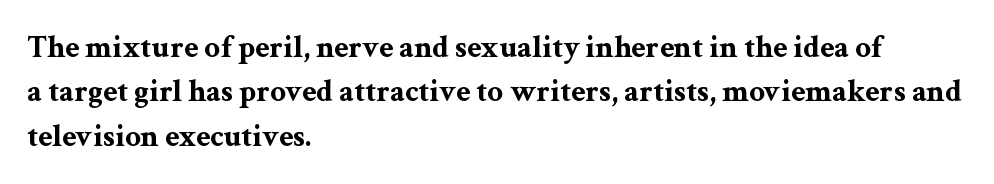
These lines are composed in type with serifs. The typography opts for an upright posture over an oblique one. The font is running at its bold setting. Every row of glyphs begins at an identical x-position on the left. The space directly below the letters is spotless. Standard letterfit; no display-style spreading of the glyphs.
